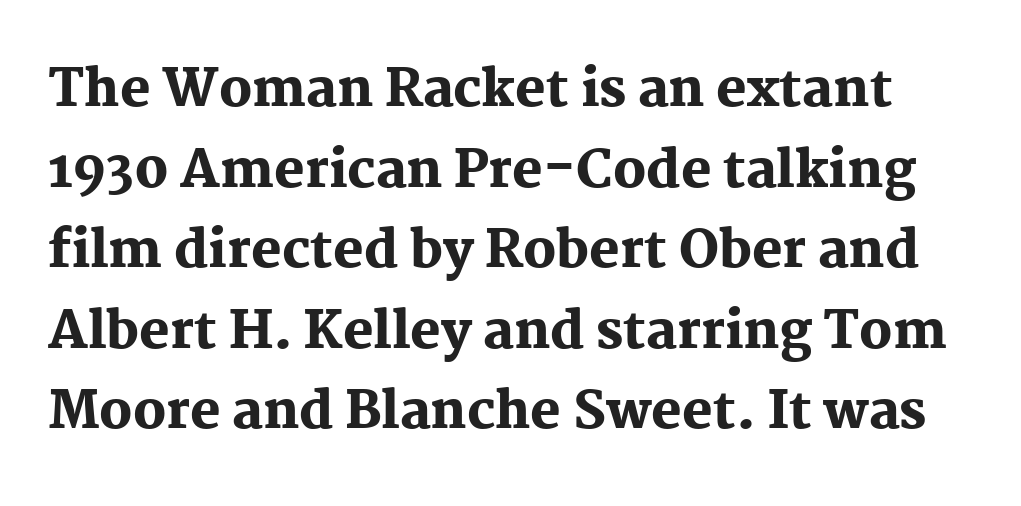
Q: Is the text bold? A: Yes.
Q: Is the text italic (slanted)? A: No, it is upright.
Q: Is the typeface a serif or a sans-serif typeface? A: Serif.
Q: Is the text underlined? A: No.
Q: Is the spacing between letters normal or unusually wide? A: Normal.
Q: Is the spacing between lines tight, normal or loose? A: Normal.
Q: Width (condensed, normal, or wide)? A: Normal.
Q: Stroke contrast? A: Medium.
Q: x-height? A: Medium.
Q: Monospaced? A: No.
